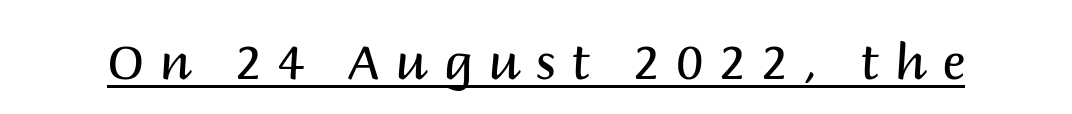
The image shows 49 px regular-weight sans-serif type; set unusually wide letter spacing (+0.31 em), underlined; medium stroke contrast and a large x-height.
